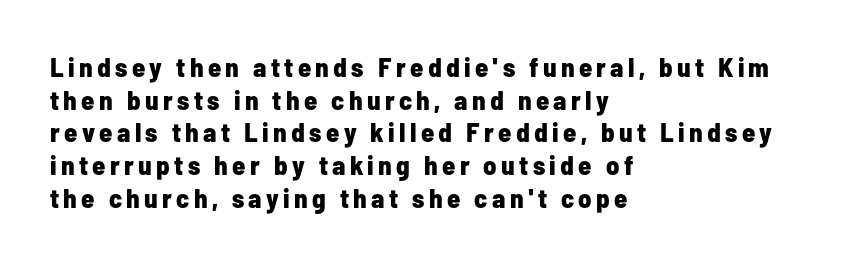
{"italic": "no", "bold": "yes", "underline": "no", "align": "left", "line_spacing_ratio": 1.21, "glyph_px": 27}
